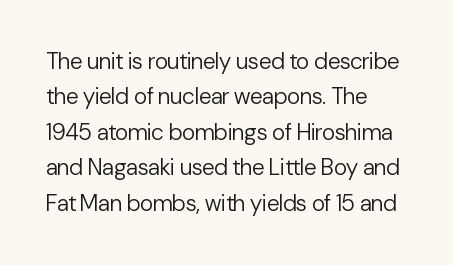
The image shows 23 px text type, upright; set left-aligned, normal line spacing (1.54x), normal letter spacing, not underlined.
